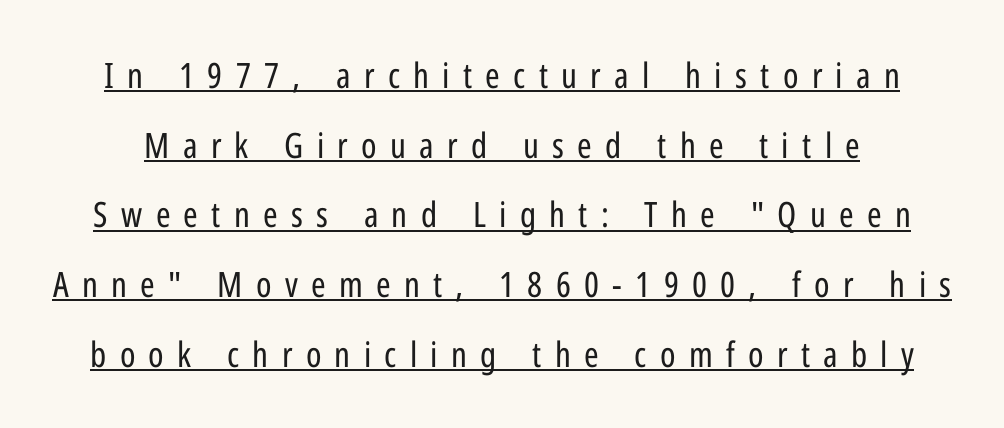
Looks like regular typesetting: each glyph gets only the width it needs. Students, note that the glyphs here are deliberately spaced far apart. Students, observe: this is what heavily led, spacious text looks like. The weight would be labelled regular, book, light, or lighter still. Posture: upright roman. The string is rendered with underlining switched on.
